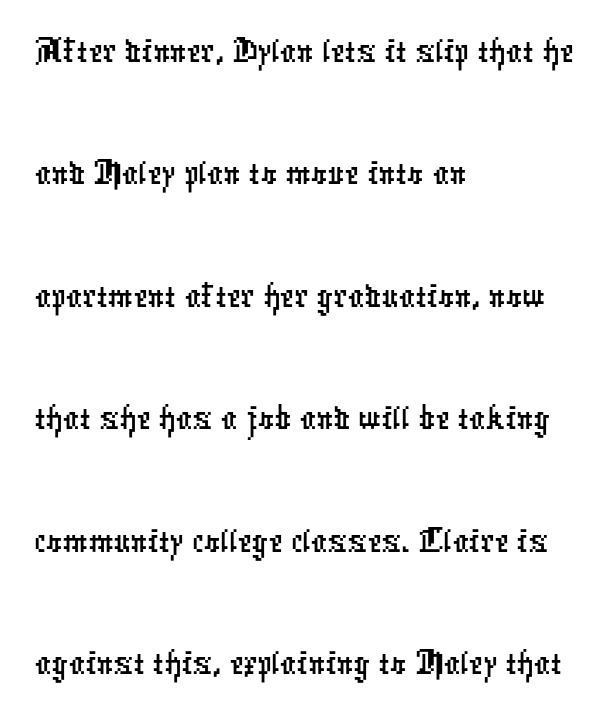
The image shows 79 px condensed sans-serif type; set left-aligned, normal line spacing (1.55x), normal letter spacing, not underlined; low stroke contrast and a medium x-height.
